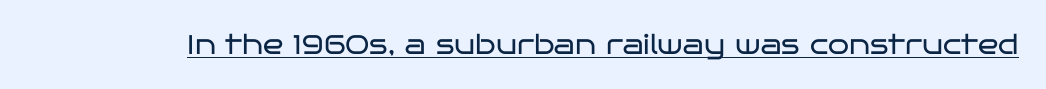
Q: Is the text bold? A: No.
Q: Is the text italic (slanted)? A: No, it is upright.
Q: Is the text underlined? A: Yes.
Q: Is the spacing between letters normal or unusually wide? A: Normal.
